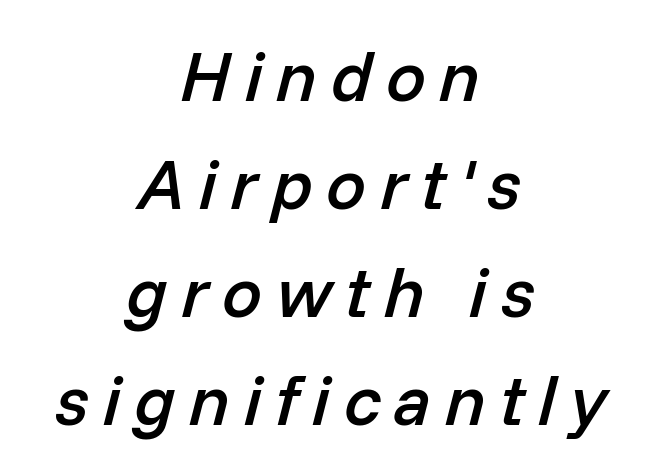
Q: Is the text bold? A: Semi-bold.
Q: Is the text italic (slanted)? A: Yes, it leans right by about 14 degrees.
Q: Is the text underlined? A: No.
Q: How is the paragraph aligned? A: Centered.
Q: Is the spacing between lines tight, normal or loose? A: Normal.
Q: Width (condensed, normal, or wide)? A: Normal.
Q: Stroke contrast? A: Low.
Q: x-height? A: Medium.
Q: Monospaced? A: No.
